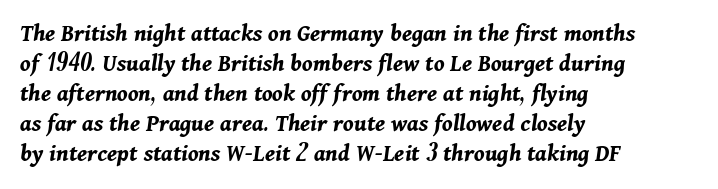
Q: Is the text bold? A: Yes.
Q: Is the text italic (slanted)? A: Yes, it leans right by about 11 degrees.
Q: Is the text underlined? A: No.
Q: How is the paragraph aligned? A: Left-aligned.
Q: Is the spacing between letters normal or unusually wide? A: Normal.
